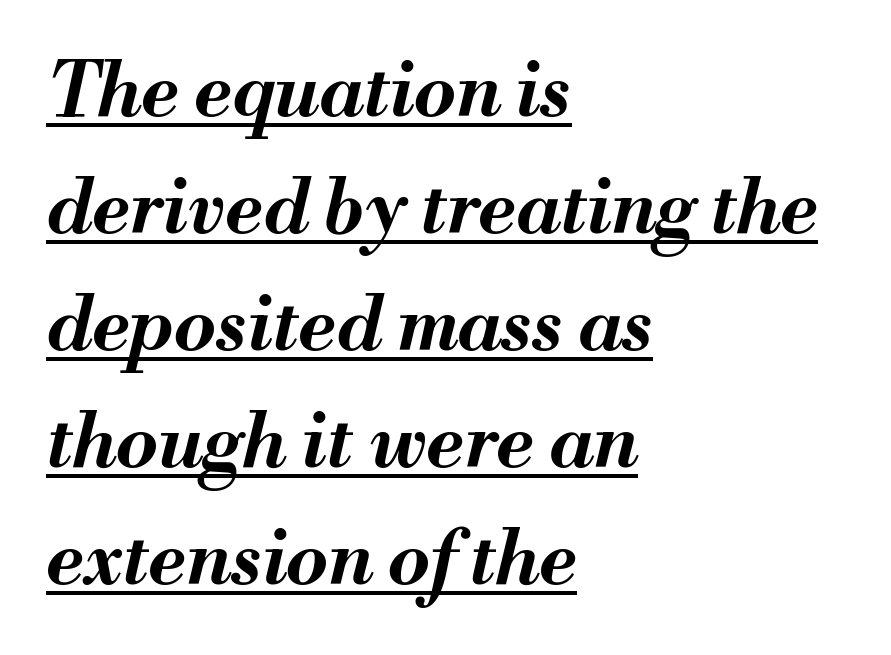
Is this a fixed-width face? No — the glyphs have proportional, varying widths. This is oblique type, the kind used for emphasis or titles. You could call the tracking neutral — neither tight nor loose. The rendering uses a bold face; every stroke is thick and dark.
